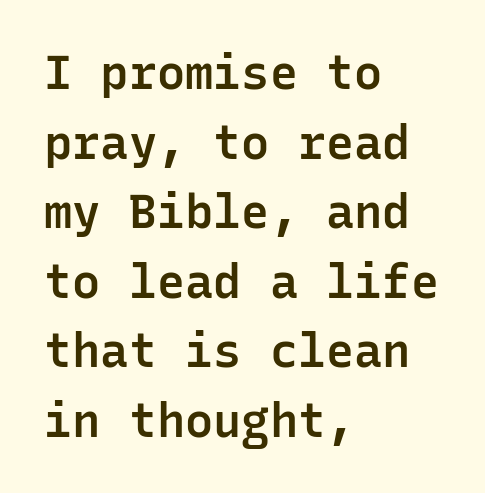
{"serif": "no", "italic": "no", "bold": "semi", "weight": "semibold", "width": "normal", "stroke_contrast": "low", "x_height": "medium", "monospaced": "yes", "underline": "no", "align": "left", "line_spacing": "normal", "line_spacing_ratio": 1.48, "letter_spacing": "normal", "letter_spacing_em": 0.0, "glyph_px": 47}
